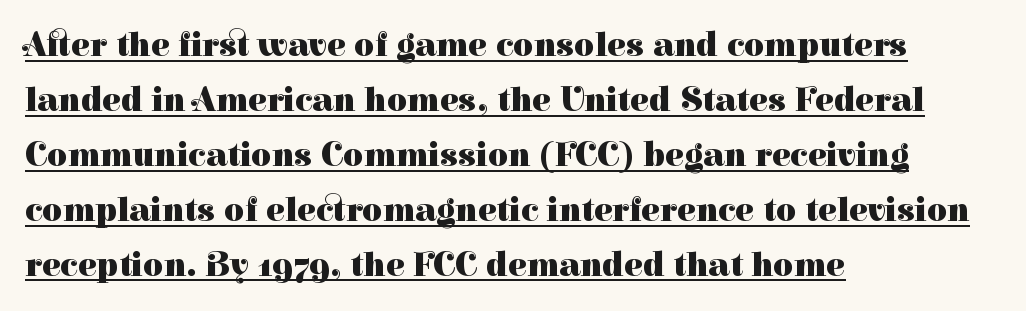
Q: Is the text bold? A: Yes.
Q: Is the text italic (slanted)? A: No, it is upright.
Q: Is the typeface a serif or a sans-serif typeface? A: Serif.
Q: Is the text underlined? A: Yes.
Q: How is the paragraph aligned? A: Left-aligned.
Q: Is the spacing between letters normal or unusually wide? A: Normal.
Q: Is the spacing between lines tight, normal or loose? A: Normal.
Q: Width (condensed, normal, or wide)? A: Normal.
Q: Stroke contrast? A: High.
Q: x-height? A: Medium.
Q: Monospaced? A: No.
